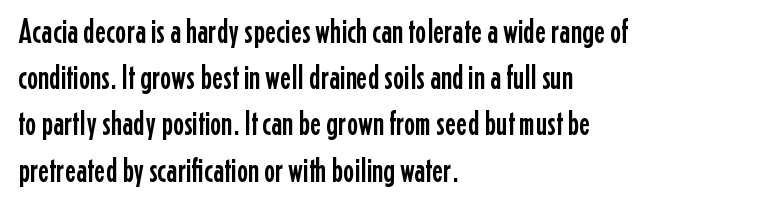
{"serif": "no", "italic": "no", "width": "condensed", "stroke_contrast": "low", "x_height": "medium", "monospaced": "no", "underline": "no", "align": "left", "line_spacing": "normal", "line_spacing_ratio": 1.36, "letter_spacing": "normal", "letter_spacing_em": 0.0, "glyph_px": 34}
